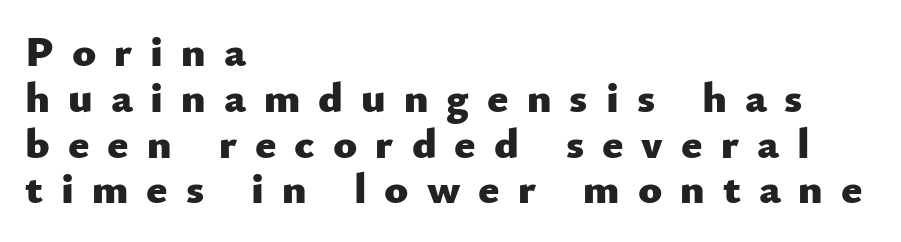
The image shows 44 px heavy sans-serif type, upright; set left-aligned, tight line spacing (1.04x), unusually wide letter spacing (+0.41 em), not underlined; low stroke contrast and a small x-height.
